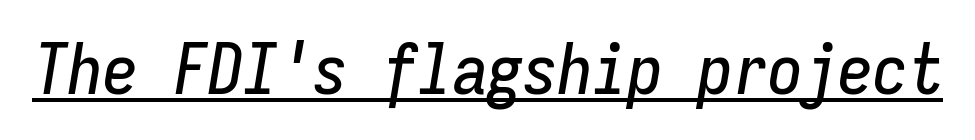
Emphasis-style slanted type is in use. Notice how a bar underscores the lettering throughout. Short note: letters normally spaced. Looks like terminal output: every glyph gets an equal slot.
